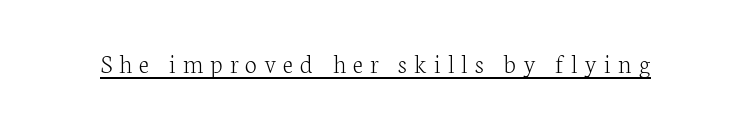
{"italic": "no", "bold": "no", "underline": "yes", "letter_spacing": "wide", "letter_spacing_em": 0.26, "glyph_px": 27}
